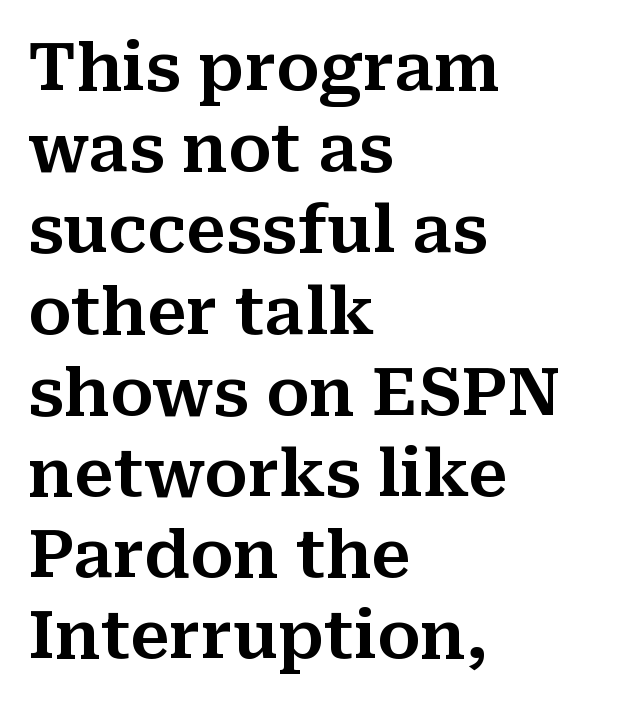
The image shows 66 px serif type, upright; set left-aligned, line spacing 1.23x, normal letter spacing, not underlined; medium stroke contrast and a medium x-height.
